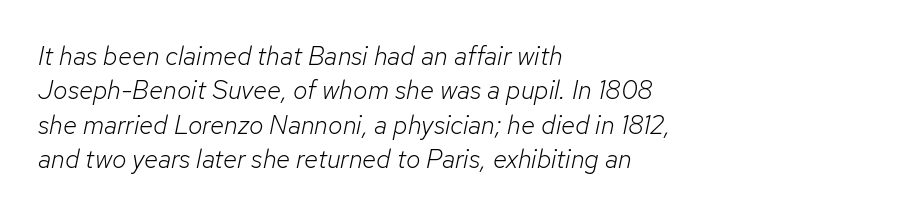
Q: Is the text bold? A: No.
Q: Is the text italic (slanted)? A: Yes, it leans right by about 12 degrees.
Q: Is the text underlined? A: No.
Q: How is the paragraph aligned? A: Left-aligned.
Q: Is the spacing between letters normal or unusually wide? A: Normal.
Q: Is the spacing between lines tight, normal or loose? A: Normal.
